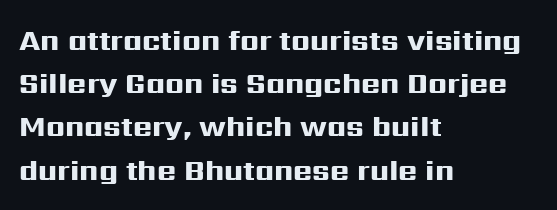
Q: Is the text bold? A: Yes.
Q: Is the text italic (slanted)? A: No, it is upright.
Q: Is the typeface a serif or a sans-serif typeface? A: Sans-serif.
Q: Is the text underlined? A: No.
Q: How is the paragraph aligned? A: Left-aligned.
Q: Is the spacing between letters normal or unusually wide? A: Normal.
Q: Is the spacing between lines tight, normal or loose? A: Normal.
Q: Width (condensed, normal, or wide)? A: Wide.
Q: Stroke contrast? A: High.
Q: x-height? A: Medium.
Q: Monospaced? A: No.
